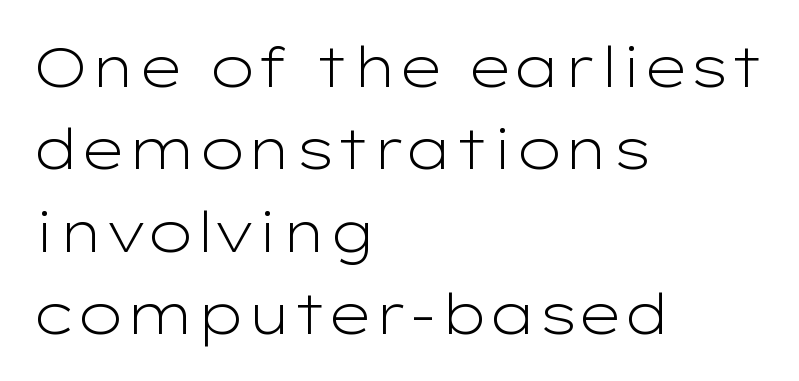
{"serif": "no", "italic": "no", "bold": "no", "weight": "light", "width": "wide", "stroke_contrast": "low", "x_height": "medium", "monospaced": "no", "underline": "no", "align": "left", "line_spacing": "normal", "line_spacing_ratio": 1.5, "letter_spacing": "normal", "letter_spacing_em": 0.0, "glyph_px": 55}
